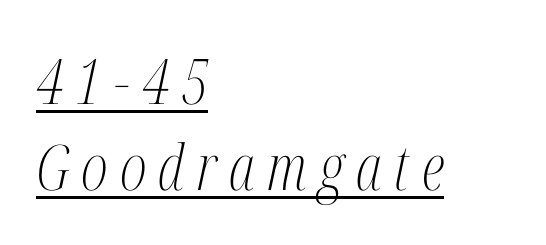
The image shows 63 px light, condensed serif type, italic (leaning right); set left-aligned, normal line spacing (1.36x), underlined; medium stroke contrast and a medium x-height.
